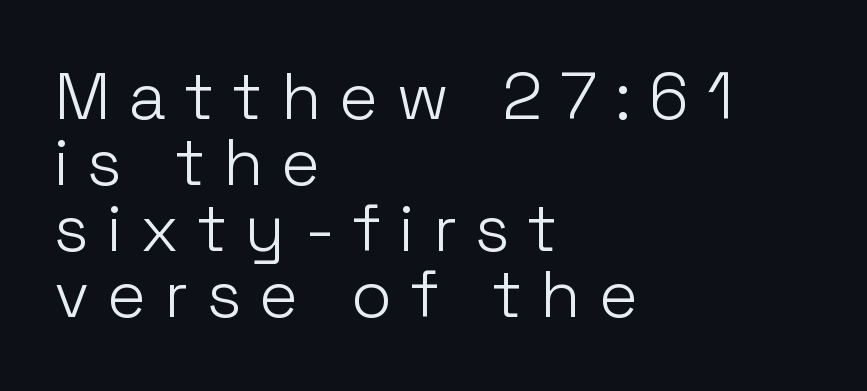
{"serif": "no", "italic": "no", "bold": "no", "weight": "light", "width": "normal", "stroke_contrast": "low", "x_height": "medium", "monospaced": "no", "underline": "no", "align": "left", "line_spacing": "tight", "line_spacing_ratio": 1.0, "letter_spacing": "wide", "letter_spacing_em": 0.27, "glyph_px": 66}
